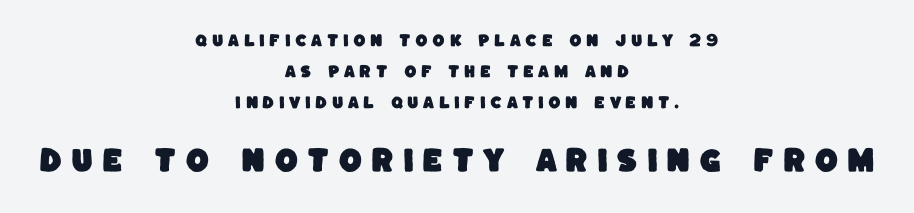
{"underline": "no", "align": "center", "line_spacing": "loose", "line_spacing_ratio": 2.23, "letter_spacing": "wide", "letter_spacing_em": 0.32, "larger_block": "second", "size_ratio": 1.93, "glyph_px": 27}
